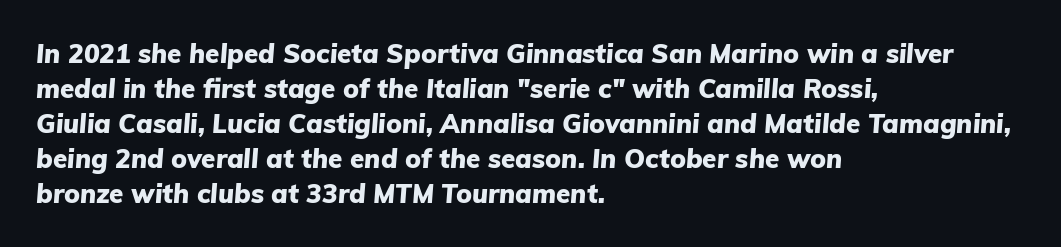
Q: Is the text bold? A: Yes.
Q: Is the text italic (slanted)? A: Yes, it leans right by about 5 degrees.
Q: Is the text underlined? A: No.
Q: How is the paragraph aligned? A: Left-aligned.
Q: Is the spacing between letters normal or unusually wide? A: Normal.
Q: Is the spacing between lines tight, normal or loose? A: Normal.
